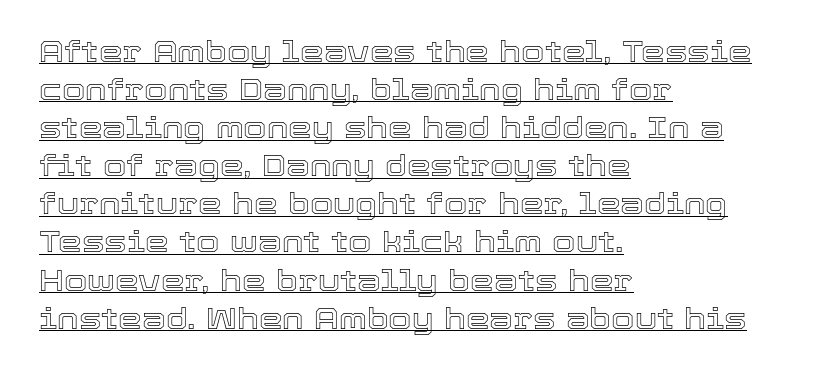
Q: Is the text italic (slanted)? A: No, it is upright.
Q: Is the text underlined? A: Yes.
Q: How is the paragraph aligned? A: Left-aligned.
Q: Is the spacing between letters normal or unusually wide? A: Normal.
Q: Is the spacing between lines tight, normal or loose? A: Normal.
Q: Width (condensed, normal, or wide)? A: Normal.
Q: x-height? A: Medium.
Q: Monospaced? A: No.
